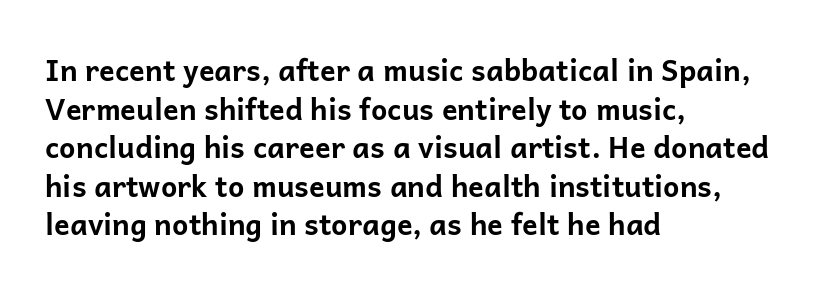
Q: Is the text bold? A: Yes.
Q: Is the text italic (slanted)? A: No, it is upright.
Q: Is the typeface a serif or a sans-serif typeface? A: Sans-serif.
Q: Is the text underlined? A: No.
Q: How is the paragraph aligned? A: Left-aligned.
Q: Is the spacing between letters normal or unusually wide? A: Normal.
Q: Is the spacing between lines tight, normal or loose? A: Normal.
Q: Width (condensed, normal, or wide)? A: Normal.
Q: Stroke contrast? A: Low.
Q: x-height? A: Medium.
Q: Monospaced? A: No.
